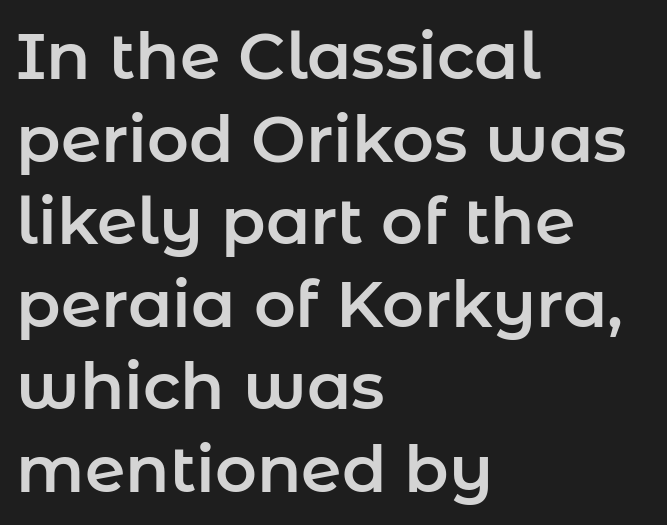
A typesetter would call this zero additional tracking. No italicization has been applied; the sample stays upright. The glyphs in this specimen are sans serif. The lines are quadded left.
